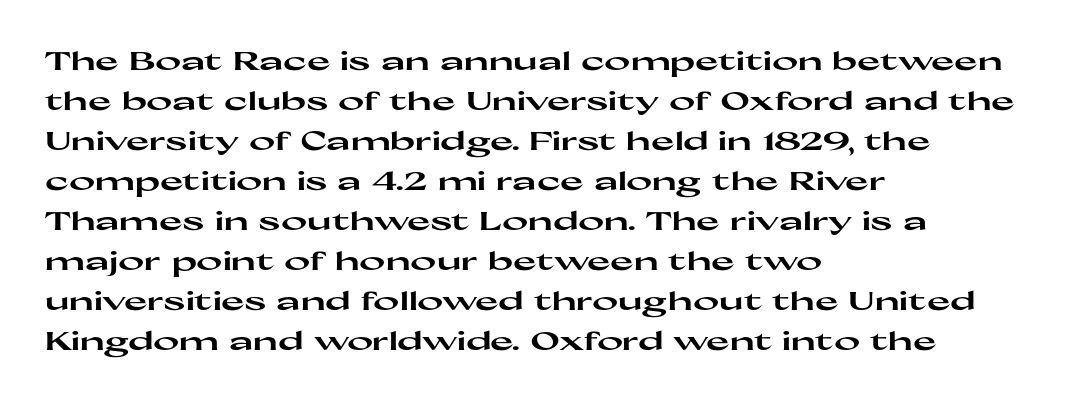
The image shows 25 px bold type, upright; set left-aligned, normal line spacing (1.6x), normal letter spacing, not underlined.
